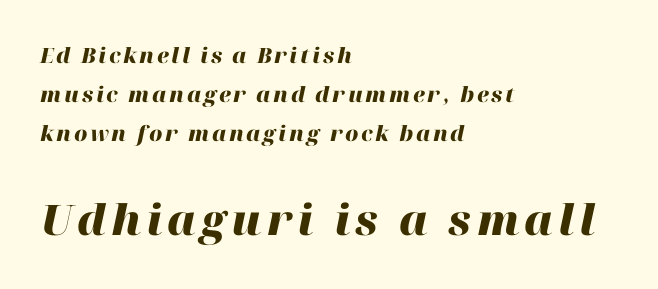
Its strokes are broad and dark, the hallmark of bold type. Reading down the block, your eye returns to a fixed left position each line. This rendering features lettering with no underline. Every character sits at an angle, as italics do. A student would notice the bottom passage is typeset larger than what precedes it. Proportional: the letters do not fall into vertical columns.
